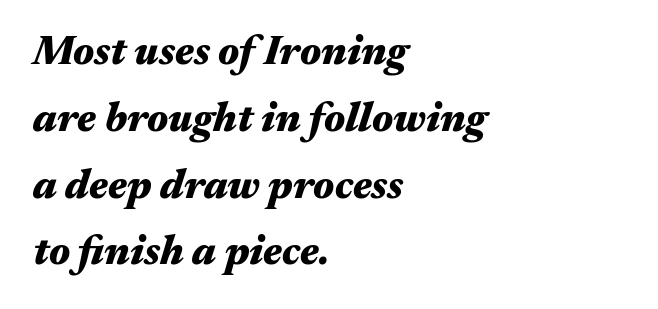
Q: Is the text bold? A: Yes.
Q: Is the text italic (slanted)? A: Yes, it leans right by about 17 degrees.
Q: Is the text underlined? A: No.
Q: How is the paragraph aligned? A: Left-aligned.
Q: Is the spacing between letters normal or unusually wide? A: Normal.
Q: Is the spacing between lines tight, normal or loose? A: Normal.
Q: Width (condensed, normal, or wide)? A: Wide.
Q: Stroke contrast? A: Medium.
Q: x-height? A: Medium.
Q: Monospaced? A: No.
